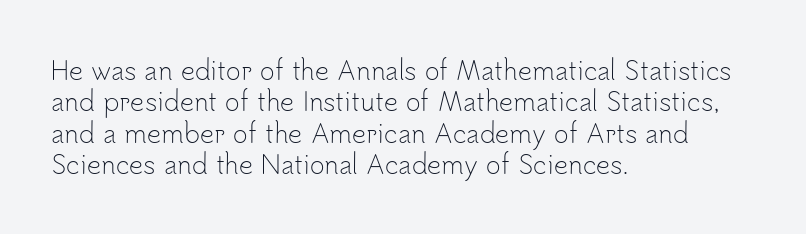
{"italic": "no", "bold": "no", "underline": "no", "align": "left", "line_spacing": "normal", "line_spacing_ratio": 1.26, "letter_spacing": "normal", "letter_spacing_em": 0.0, "glyph_px": 25}
